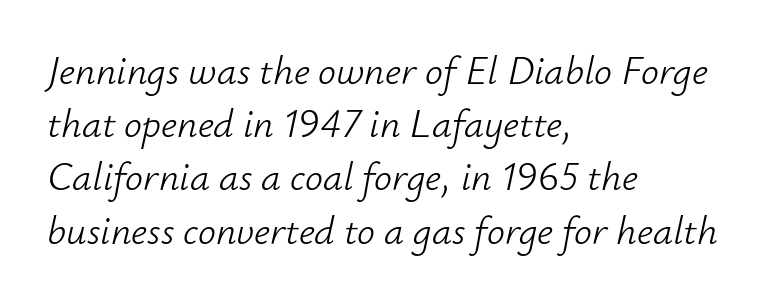
This is not heavy type; no bold has been used. Caption: multi-line text, flush left, ragged right. Plain, unruled lines of type. Normally led — the rows are evenly, conventionally spaced. Note the varied advance widths — an 'i' is clearly narrower than an 'm'. The glyphs look as if they've been sheared to an angle.
